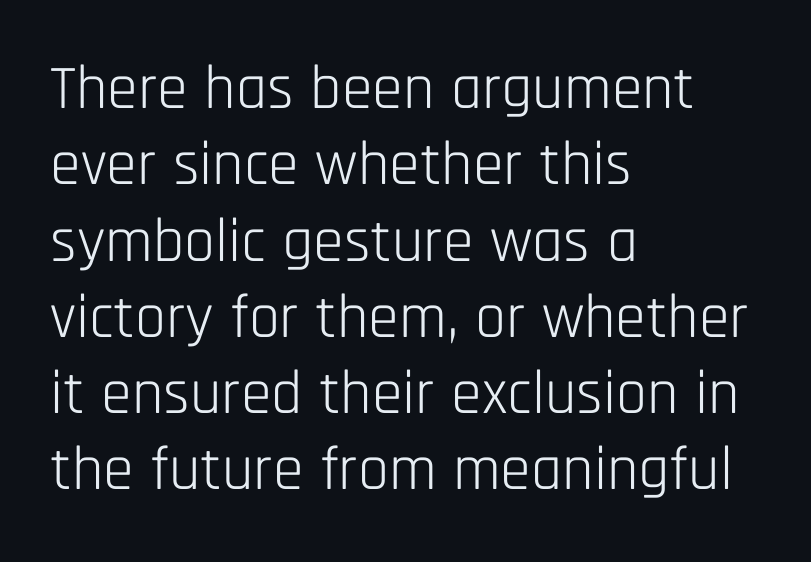
Rendered with straight, roman letterforms. Counters stay open thanks to moderate or lighter strokes. A bare baseline throughout the passage. What stands out about the letter spacing? Nothing — it is the standard amount. The font family rendered here belongs to the sans-serif group. Is this a fixed-width face? No — the glyphs have proportional, varying widths.
